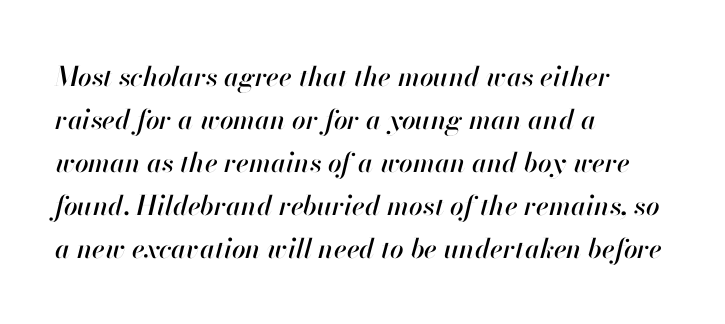
Q: Is the text italic (slanted)? A: Yes, it leans right by about 13 degrees.
Q: Is the text underlined? A: No.
Q: How is the paragraph aligned? A: Left-aligned.
Q: Is the spacing between letters normal or unusually wide? A: Normal.
Q: Is the spacing between lines tight, normal or loose? A: Normal.
